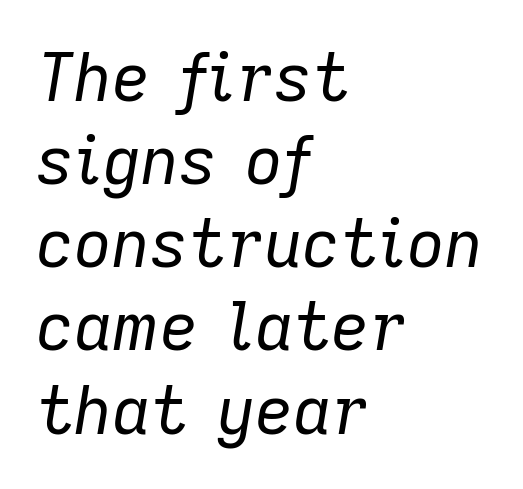
Q: Is the text bold? A: No.
Q: Is the text italic (slanted)? A: Yes, it leans right by about 9 degrees.
Q: Is the text underlined? A: No.
Q: How is the paragraph aligned? A: Left-aligned.
Q: Is the spacing between letters normal or unusually wide? A: Normal.
Q: Is the spacing between lines tight, normal or loose? A: Normal.
Q: Width (condensed, normal, or wide)? A: Normal.
Q: Stroke contrast? A: Low.
Q: x-height? A: Medium.
Q: Monospaced? A: No.
